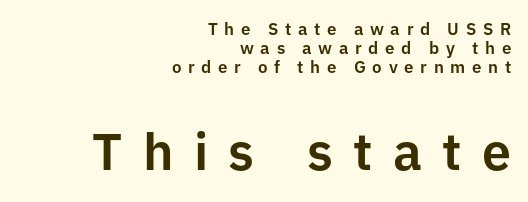
{"serif": "no", "italic": "no", "width": "normal", "stroke_contrast": "low", "x_height": "medium", "monospaced": "no", "underline": "no", "align": "right", "line_spacing": "tight", "line_spacing_ratio": 1.12, "letter_spacing": "wide", "letter_spacing_em": 0.39, "larger_block": "second", "size_ratio": 3.06, "glyph_px": 52}
